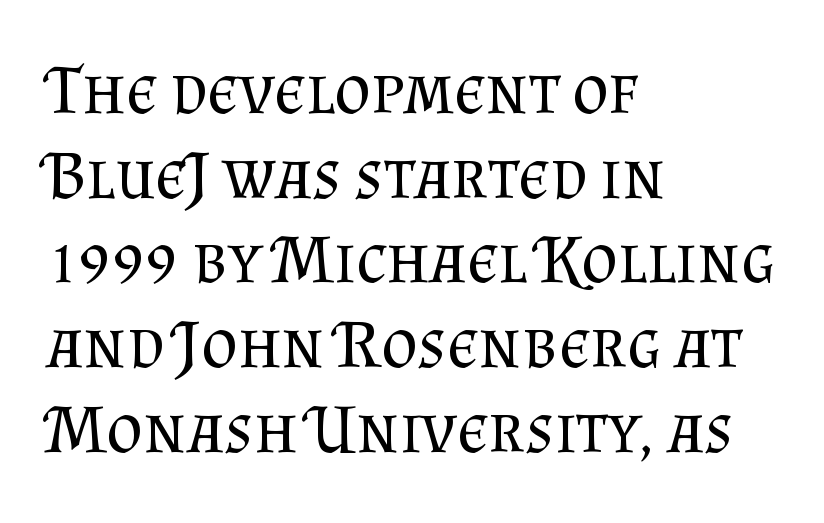
The image shows 70 px regular-weight serif type, upright; set left-aligned, line spacing 1.21x, normal letter spacing, not underlined; medium stroke contrast and a small x-height.
